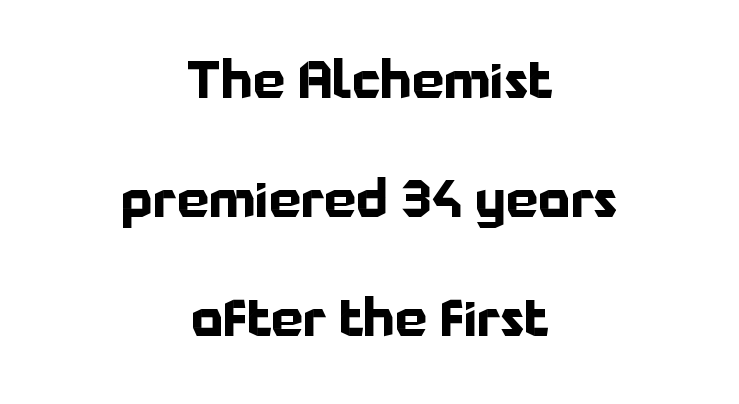
{"serif": "no", "italic": "no", "bold": "yes", "weight": "bold", "width": "normal", "stroke_contrast": "low", "x_height": "medium", "monospaced": "no", "underline": "no", "align": "center", "line_spacing": "loose", "line_spacing_ratio": 2.33, "letter_spacing": "normal", "letter_spacing_em": 0.0, "glyph_px": 51}
